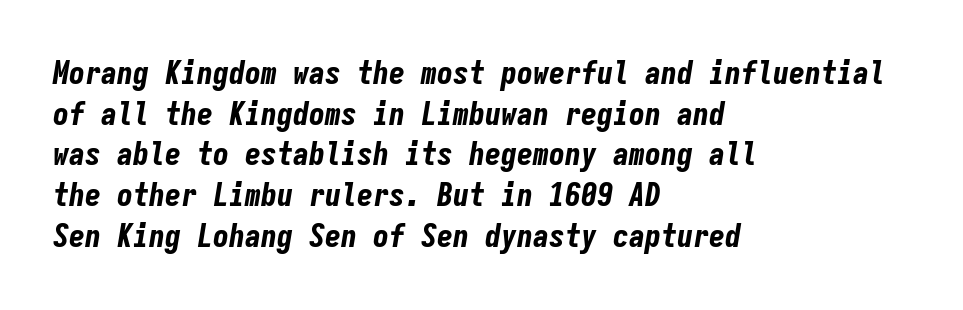
Q: Is the text bold? A: Yes.
Q: Is the text italic (slanted)? A: Yes, it leans right by about 9 degrees.
Q: Is the text underlined? A: No.
Q: How is the paragraph aligned? A: Left-aligned.
Q: Is the spacing between letters normal or unusually wide? A: Normal.
Q: Is the spacing between lines tight, normal or loose? A: Normal.
Q: Width (condensed, normal, or wide)? A: Condensed.
Q: Stroke contrast? A: Low.
Q: x-height? A: Medium.
Q: Monospaced? A: Yes.
